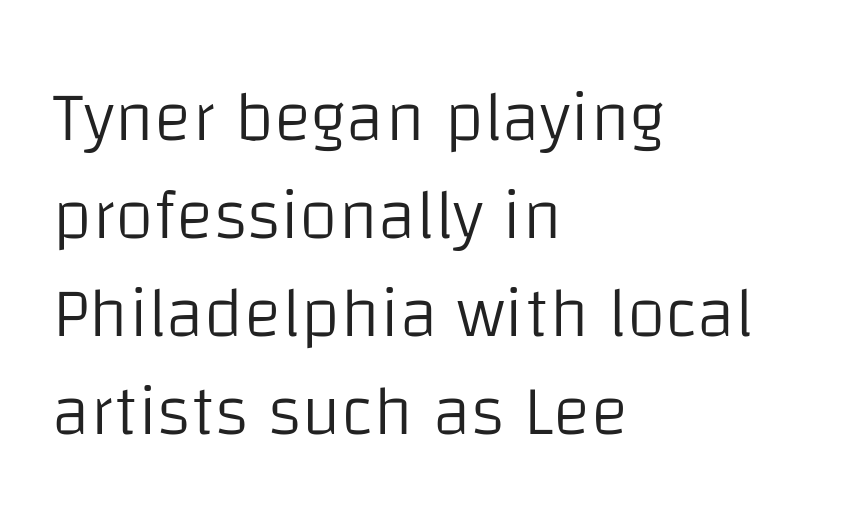
The image shows 71 px light sans-serif type, upright; set left-aligned, normal line spacing (1.38x), normal letter spacing, not underlined; low stroke contrast and a large x-height.
